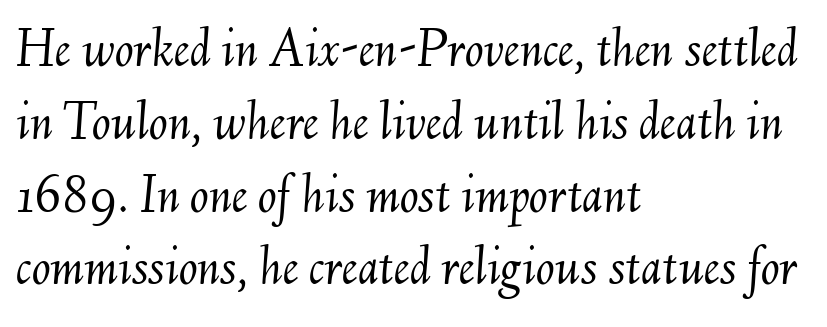
Tall strokes in this sample are angled rather than plumb. No heavy texture on the line: the type isn't bold. Nobody touched the tracking dial on this one. Letters rest on an invisible, unmarked baseline.
